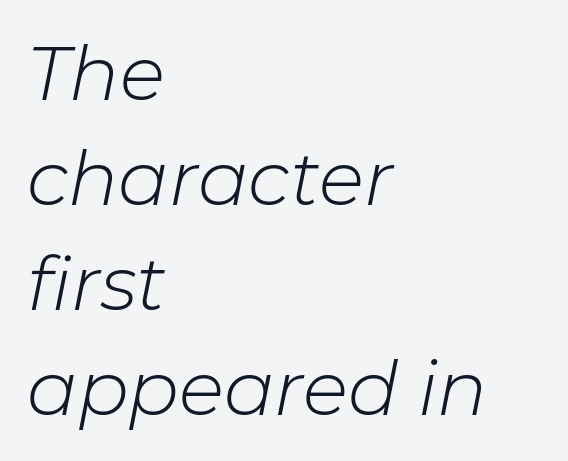
Q: Is the text bold? A: No.
Q: Is the text italic (slanted)? A: Yes, it leans right by about 11 degrees.
Q: Is the text underlined? A: No.
Q: How is the paragraph aligned? A: Left-aligned.
Q: Is the spacing between letters normal or unusually wide? A: Normal.
Q: Is the spacing between lines tight, normal or loose? A: Normal.
Q: Width (condensed, normal, or wide)? A: Normal.
Q: Stroke contrast? A: Low.
Q: x-height? A: Medium.
Q: Monospaced? A: No.
